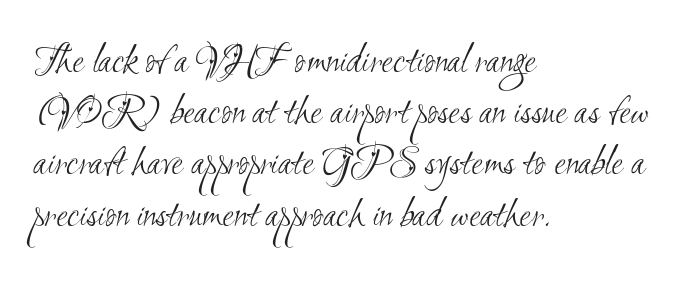
Q: Is the text bold? A: No.
Q: Is the typeface a serif or a sans-serif typeface? A: Sans-serif.
Q: Is the text underlined? A: No.
Q: How is the paragraph aligned? A: Left-aligned.
Q: Is the spacing between letters normal or unusually wide? A: Normal.
Q: Width (condensed, normal, or wide)? A: Condensed.
Q: Stroke contrast? A: Medium.
Q: x-height? A: Small.
Q: Monospaced? A: No.
